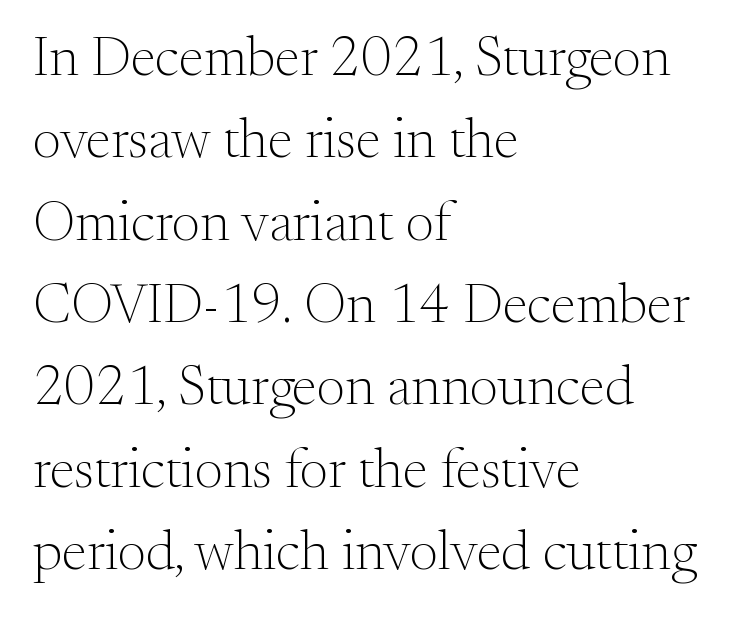
{"serif": "yes", "italic": "no", "bold": "no", "weight": "light", "width": "normal", "stroke_contrast": "medium", "x_height": "small", "monospaced": "no", "underline": "no", "align": "left", "line_spacing": "normal", "line_spacing_ratio": 1.47, "letter_spacing": "normal", "letter_spacing_em": 0.0, "glyph_px": 56}
